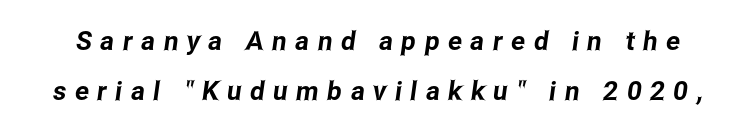
Unmarked baselines from the first word to the last. The letters are spread apart with noticeably loose tracking. Summary of vertical rhythm: relaxed, with wide interline spacing.
